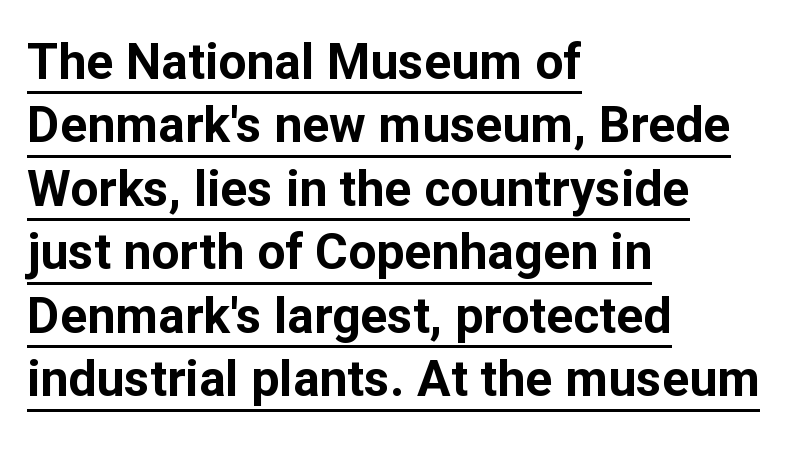
Q: Is the text bold? A: Yes.
Q: Is the text italic (slanted)? A: No, it is upright.
Q: Is the typeface a serif or a sans-serif typeface? A: Sans-serif.
Q: Is the text underlined? A: Yes.
Q: How is the paragraph aligned? A: Left-aligned.
Q: Is the spacing between letters normal or unusually wide? A: Normal.
Q: Is the spacing between lines tight, normal or loose? A: Normal.
Q: Width (condensed, normal, or wide)? A: Normal.
Q: Stroke contrast? A: Low.
Q: x-height? A: Medium.
Q: Monospaced? A: No.
